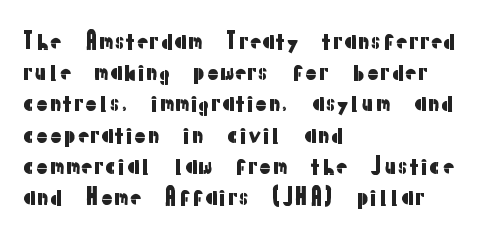
{"italic": "no", "underline": "no", "align": "left", "line_spacing": "normal", "line_spacing_ratio": 1.42, "letter_spacing": "normal", "letter_spacing_em": 0.0, "glyph_px": 22}
